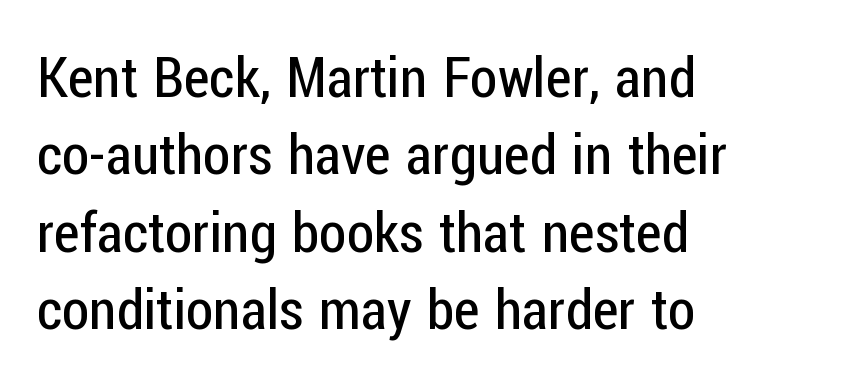
Default kerning and tracking; the words read as compact shapes. The rendering uses a moderate line-height, typical for paragraphs. This rendering uses left alignment, leaving the right contour irregular. Words float on clear page, feet unadorned. Look at the bottom of the vertical strokes: they stop flat, with no serifs.
